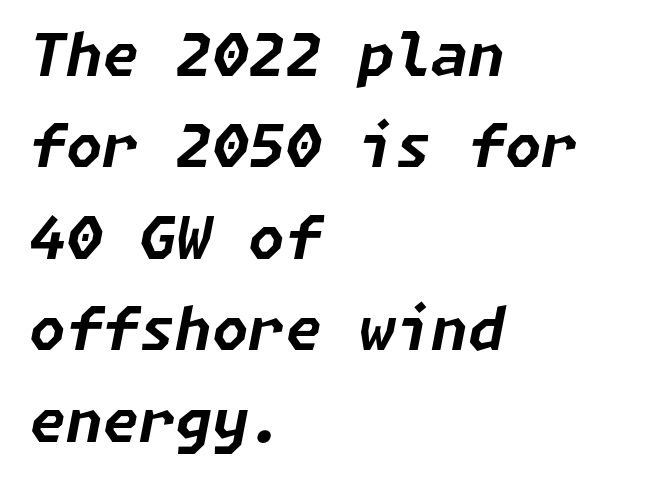
The image shows 59 px bold type, italic (leaning right); set left-aligned, normal line spacing (1.55x), normal letter spacing, not underlined; low stroke contrast and a medium x-height.
